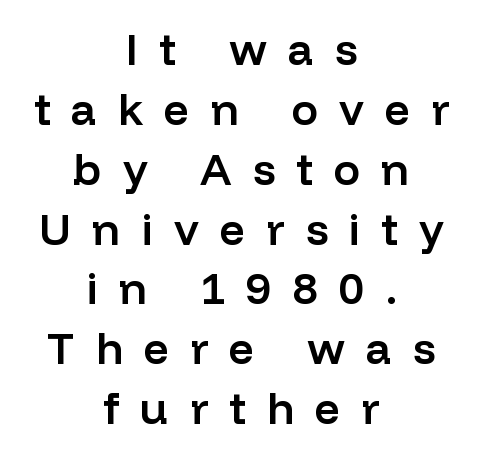
{"serif": "no", "italic": "no", "bold": "semi", "weight": "semibold", "width": "normal", "stroke_contrast": "low", "x_height": "medium", "monospaced": "no", "underline": "no", "align": "center", "line_spacing": "normal", "line_spacing_ratio": 1.36, "letter_spacing": "wide", "letter_spacing_em": 0.48, "glyph_px": 44}
